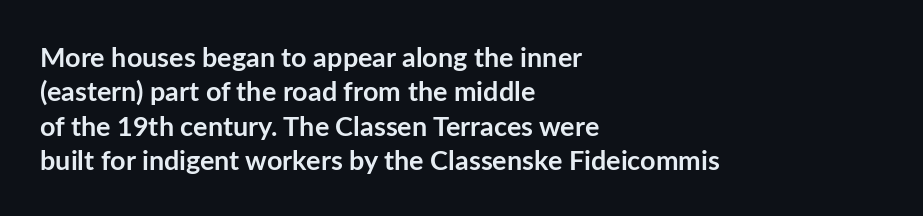
Q: Is the text bold? A: Yes.
Q: Is the text italic (slanted)? A: No, it is upright.
Q: Is the text underlined? A: No.
Q: How is the paragraph aligned? A: Left-aligned.
Q: Is the spacing between letters normal or unusually wide? A: Normal.
Q: Is the spacing between lines tight, normal or loose? A: Normal.
